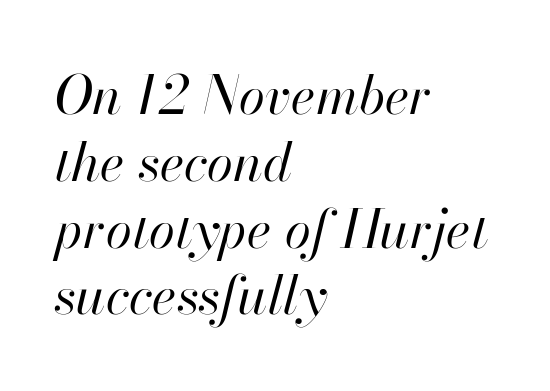
The image shows 53 px regular-weight type, italic (leaning right); set left-aligned, normal line spacing (1.26x), normal letter spacing, not underlined; high stroke contrast and a small x-height.
